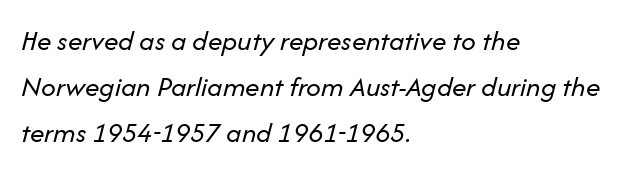
Q: Is the text bold? A: No.
Q: Is the text italic (slanted)? A: Yes, it leans right by about 14 degrees.
Q: Is the text underlined? A: No.
Q: How is the paragraph aligned? A: Left-aligned.
Q: Is the spacing between letters normal or unusually wide? A: Normal.
Q: Is the spacing between lines tight, normal or loose? A: Normal.
Q: Width (condensed, normal, or wide)? A: Normal.
Q: Stroke contrast? A: Low.
Q: x-height? A: Medium.
Q: Monospaced? A: No.
